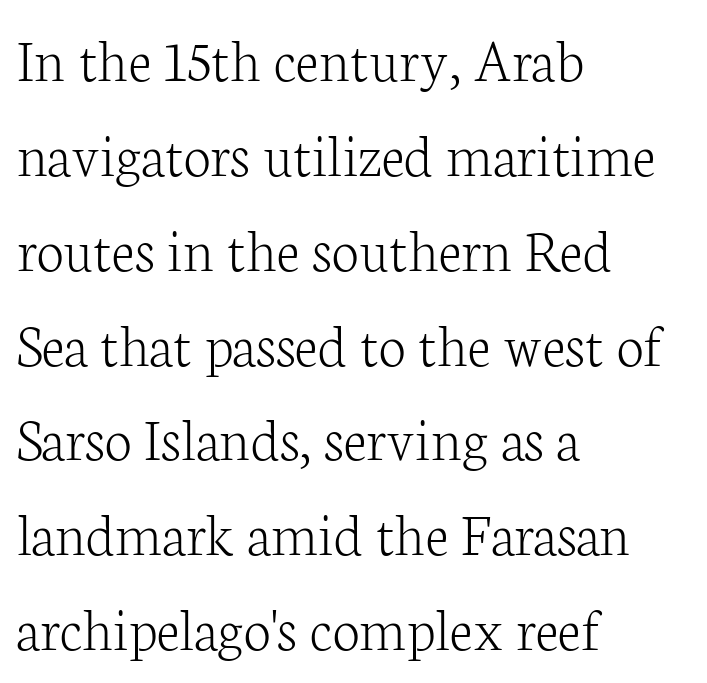
This is roman type, the default non-slanted kind. The passage shown is not bold in any degree. The rendering keeps characters at their native spacing. A typesetter would call this leading conventional body-copy spacing. The face used here is proportionally spaced, like ordinary book or web type.
